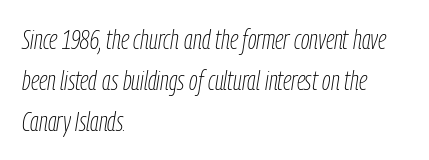
{"italic": "yes", "lean": "right", "slant_degrees": 9, "bold": "no", "underline": "no", "align": "left", "line_spacing": "normal", "line_spacing_ratio": 1.51, "letter_spacing": "normal", "letter_spacing_em": 0.0, "glyph_px": 27}
